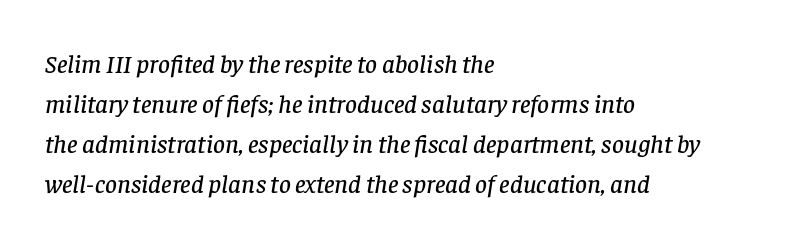
The image shows 26 px text type, italic (leaning right); set left-aligned, normal line spacing (1.54x), normal letter spacing, not underlined.
